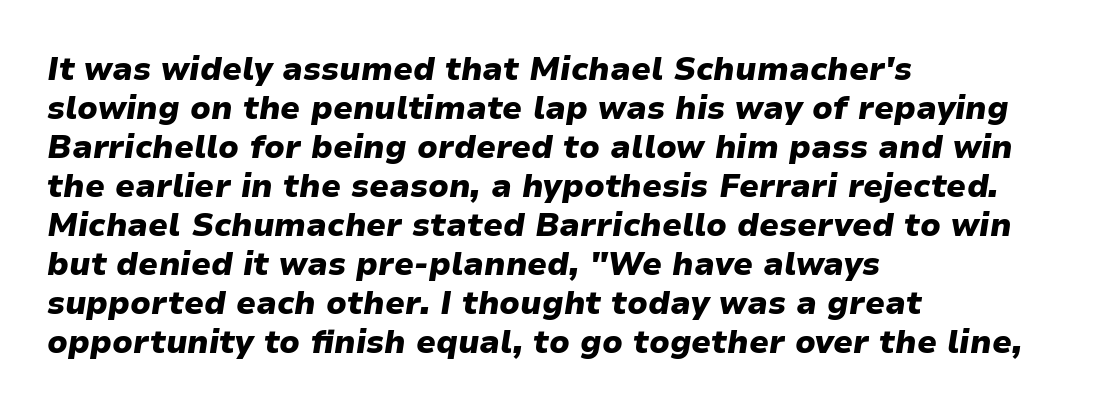
{"italic": "yes", "lean": "right", "slant_degrees": 9, "bold": "yes", "weight": "heavy", "width": "normal", "stroke_contrast": "low", "x_height": "medium", "monospaced": "no", "underline": "no", "align": "left", "line_spacing_ratio": 1.22, "letter_spacing": "normal", "letter_spacing_em": 0.0, "glyph_px": 32}
